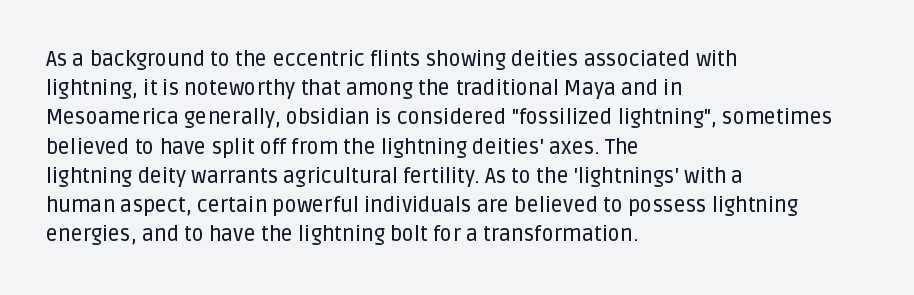
Each word holds together tightly as a unit, with standard inter-letter gaps. Left-aligned paragraph, ragged on the right. The vertical gap from one line to the next is medium. Nope, not italic — everything's standing straight. Check the space under the baseline: it is left empty.
